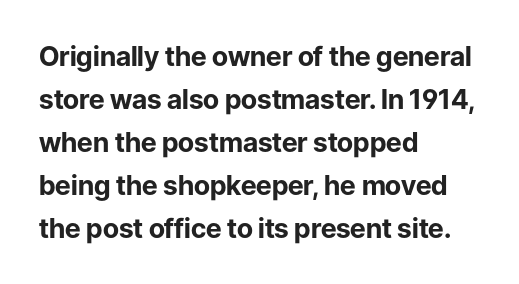
The image shows 27 px bold type, upright; set left-aligned, normal line spacing (1.59x), normal letter spacing, not underlined.
